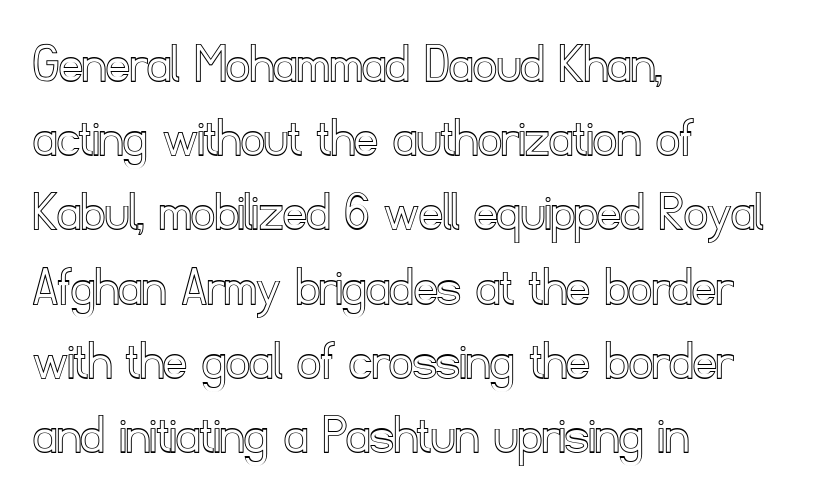
Q: Is the text italic (slanted)? A: No, it is upright.
Q: Is the text underlined? A: No.
Q: How is the paragraph aligned? A: Left-aligned.
Q: Is the spacing between letters normal or unusually wide? A: Normal.
Q: Is the spacing between lines tight, normal or loose? A: Normal.
Q: Width (condensed, normal, or wide)? A: Normal.
Q: x-height? A: Small.
Q: Monospaced? A: No.
